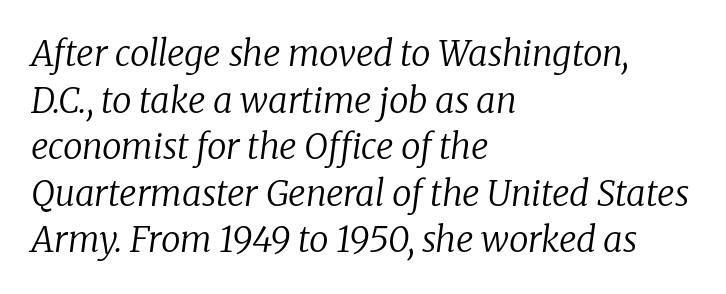
{"serif": "yes", "italic": "yes", "lean": "right", "slant_degrees": 8, "bold": "no", "weight": "regular", "width": "normal", "stroke_contrast": "low", "x_height": "medium", "monospaced": "no", "underline": "no", "align": "left", "line_spacing": "normal", "line_spacing_ratio": 1.33, "letter_spacing": "normal", "letter_spacing_em": 0.0, "glyph_px": 35}
